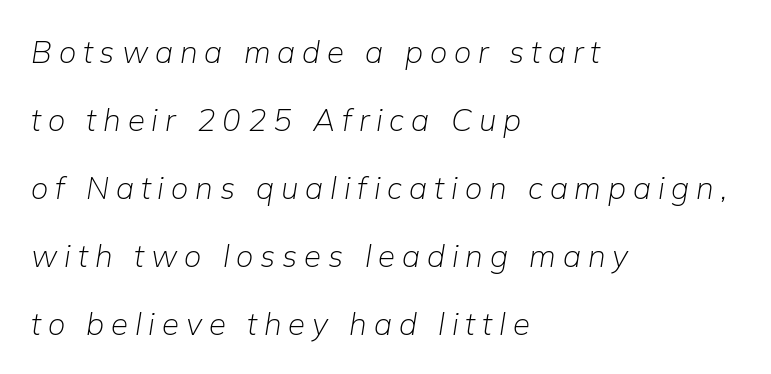
The image shows 31 px light type, italic (leaning right); set left-aligned, loose line spacing (2.19x), unusually wide letter spacing (+0.22 em), not underlined; low stroke contrast and a medium x-height.
